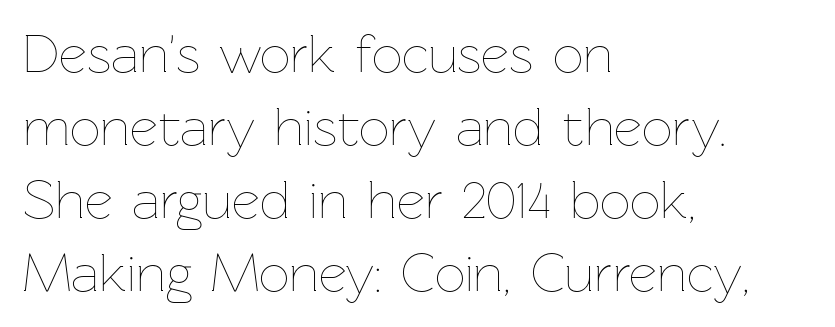
{"italic": "no", "bold": "no", "weight": "thin", "width": "normal", "stroke_contrast": "low", "x_height": "medium", "monospaced": "no", "underline": "no", "align": "left", "line_spacing": "normal", "line_spacing_ratio": 1.35, "letter_spacing": "normal", "letter_spacing_em": 0.0, "glyph_px": 54}
